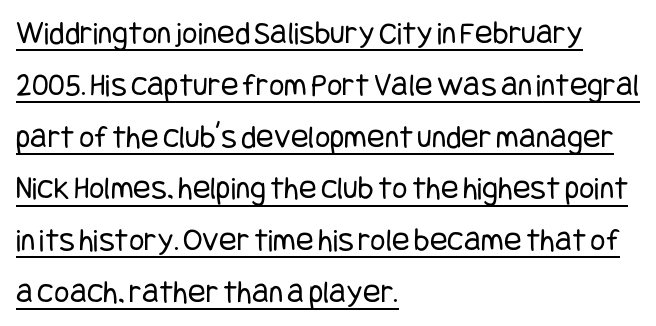
The font is comparable to plain body text, perhaps lighter. Honestly, the letter spacing is just normal — you wouldn't notice it. The designer left line spacing at the default. This sample uses a sans-serif face. Compared with undecorated copy, this sample adds a rule below the words.
